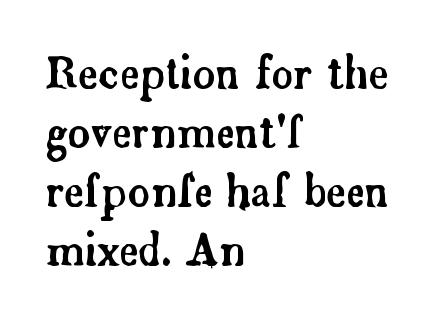
Q: Is the text italic (slanted)? A: No, it is upright.
Q: Is the typeface a serif or a sans-serif typeface? A: Serif.
Q: Is the text underlined? A: No.
Q: How is the paragraph aligned? A: Left-aligned.
Q: Is the spacing between letters normal or unusually wide? A: Normal.
Q: Is the spacing between lines tight, normal or loose? A: Normal.
Q: Width (condensed, normal, or wide)? A: Normal.
Q: Stroke contrast? A: Low.
Q: x-height? A: Small.
Q: Monospaced? A: No.
